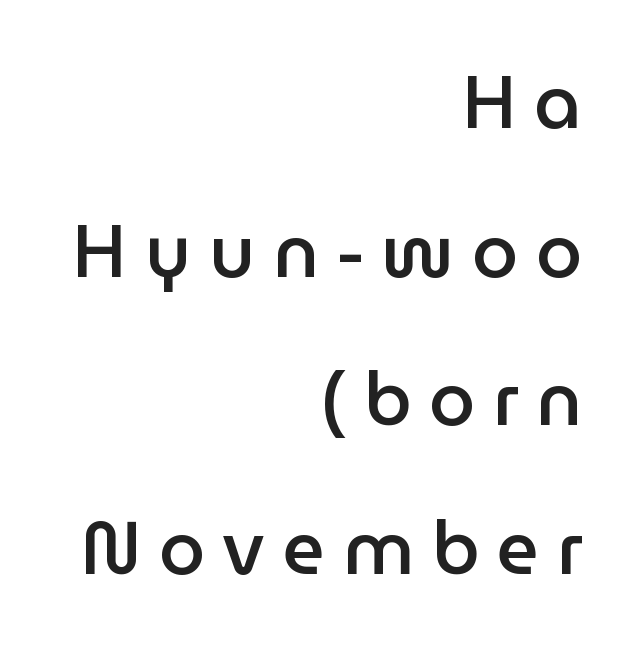
Posture: vertical. Stroke terminals: plain, sans-serif. Proportional: the letters do not fall into vertical columns. Airy leading. The sample has been set in demibold, a notch under bold. The letterforms stand isolated, each surrounded by extra space.
